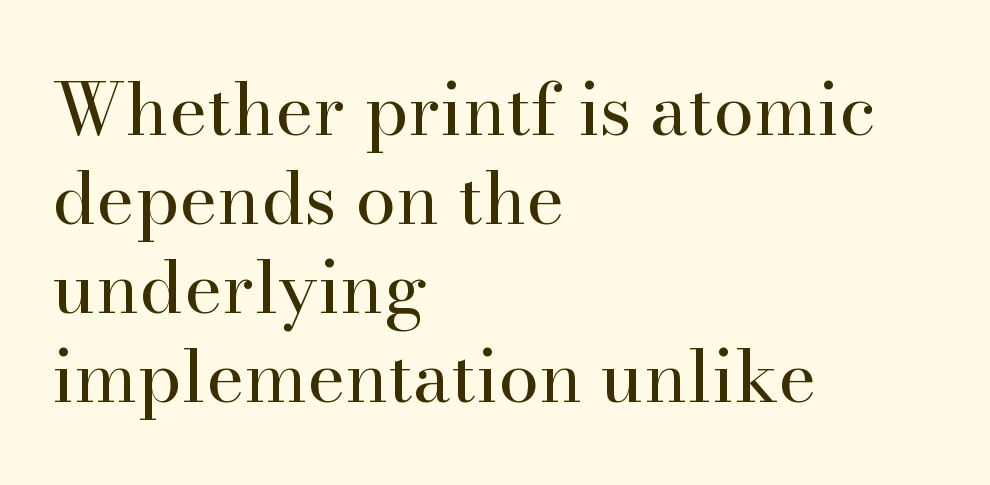
The image shows 73 px regular-weight serif type, upright; set left-aligned, line spacing 1.22x, normal letter spacing, not underlined; high stroke contrast and a small x-height.
